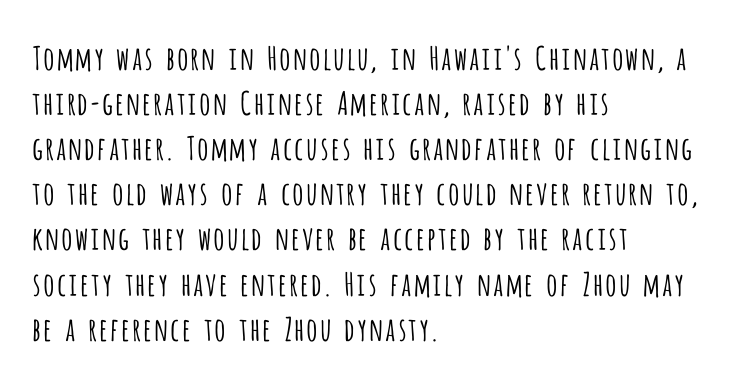
{"serif": "no", "italic": "no", "bold": "no", "weight": "light", "width": "condensed", "stroke_contrast": "low", "x_height": "large", "monospaced": "no", "underline": "no", "align": "left", "line_spacing": "normal", "line_spacing_ratio": 1.41, "letter_spacing": "normal", "letter_spacing_em": 0.0, "glyph_px": 32}
